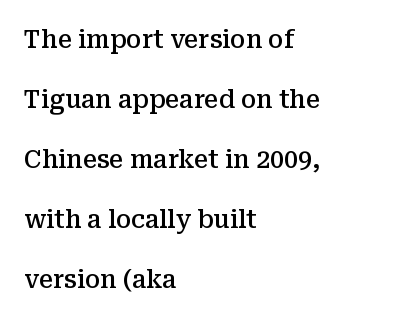
{"italic": "no", "bold": "semi", "underline": "no", "align": "left", "line_spacing": "loose", "line_spacing_ratio": 2.4, "letter_spacing": "normal", "letter_spacing_em": 0.0, "glyph_px": 25}
